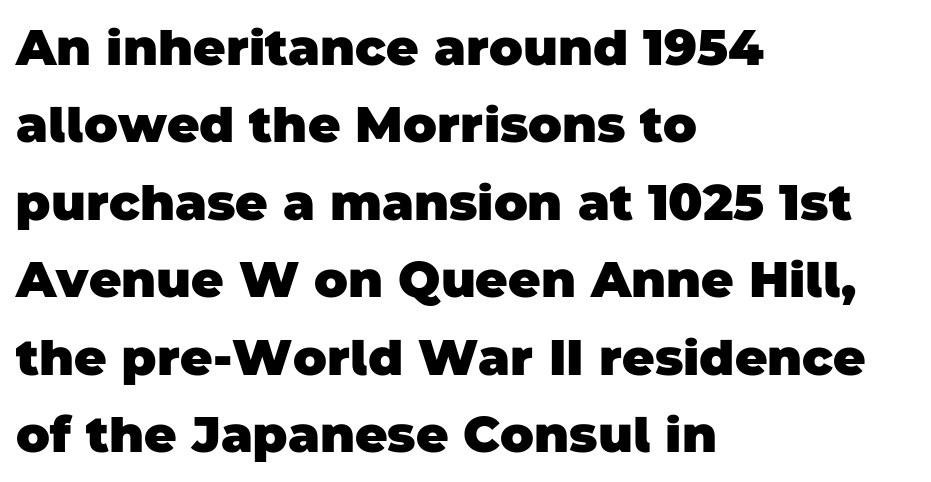
The image shows 50 px heavy sans-serif type; set left-aligned, normal line spacing (1.55x), normal letter spacing, not underlined; low stroke contrast and a large x-height.
